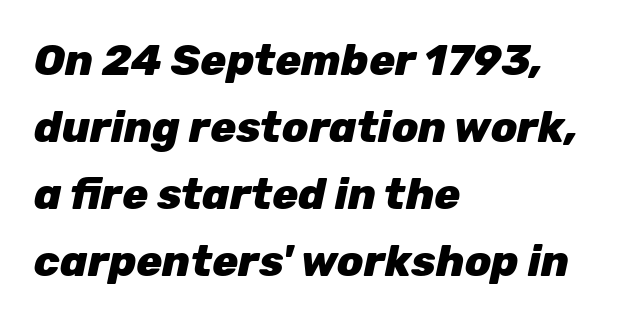
{"italic": "yes", "lean": "right", "slant_degrees": 12, "bold": "yes", "weight": "heavy", "width": "normal", "stroke_contrast": "low", "x_height": "medium", "monospaced": "no", "underline": "no", "align": "left", "line_spacing": "normal", "line_spacing_ratio": 1.56, "letter_spacing": "normal", "letter_spacing_em": 0.0, "glyph_px": 43}
